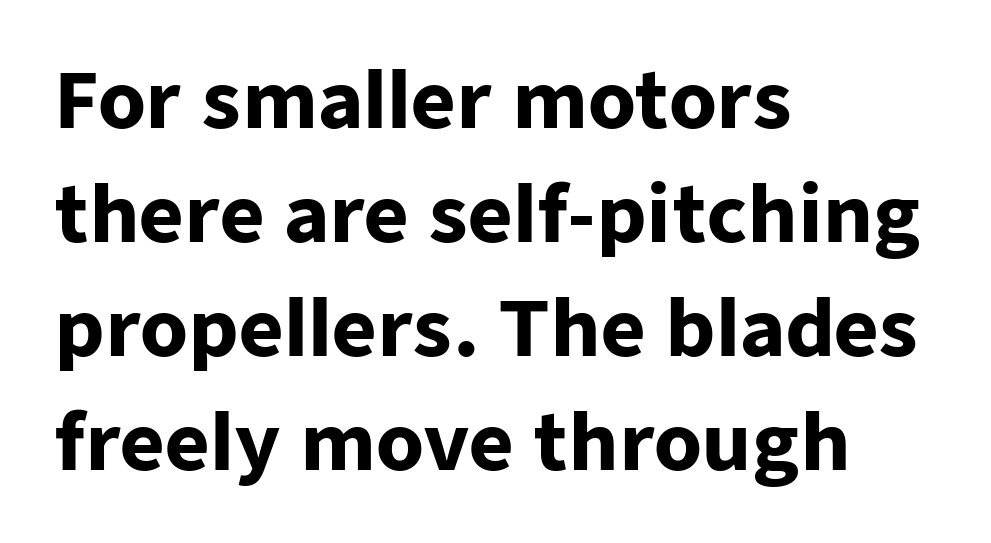
Q: Is the text bold? A: Yes.
Q: Is the text italic (slanted)? A: No, it is upright.
Q: Is the typeface a serif or a sans-serif typeface? A: Sans-serif.
Q: Is the text underlined? A: No.
Q: How is the paragraph aligned? A: Left-aligned.
Q: Is the spacing between letters normal or unusually wide? A: Normal.
Q: Is the spacing between lines tight, normal or loose? A: Normal.
Q: Width (condensed, normal, or wide)? A: Normal.
Q: Stroke contrast? A: Low.
Q: x-height? A: Medium.
Q: Monospaced? A: No.
